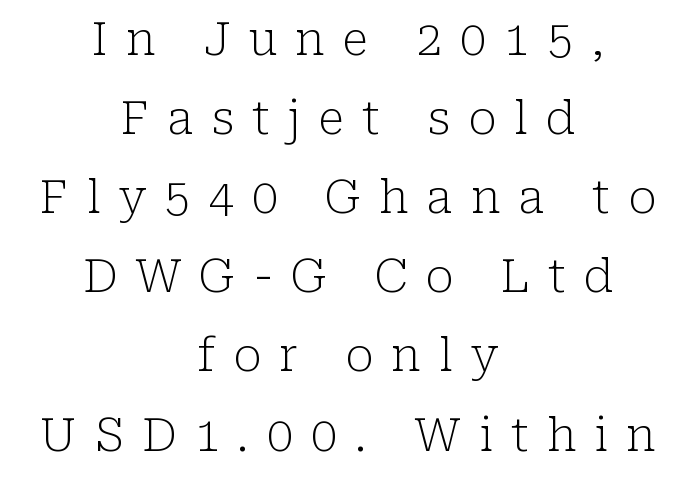
{"serif": "yes", "italic": "no", "bold": "no", "weight": "light", "width": "normal", "stroke_contrast": "low", "x_height": "medium", "monospaced": "no", "underline": "no", "align": "center", "line_spacing_ratio": 1.72, "letter_spacing": "wide", "letter_spacing_em": 0.39, "glyph_px": 46}
